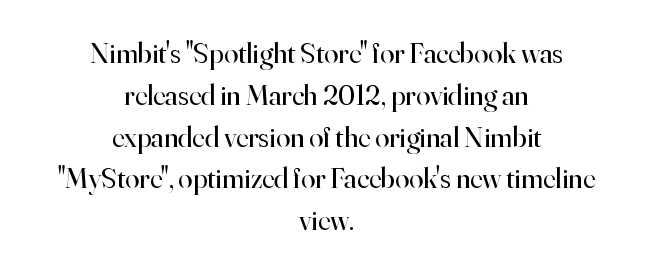
Q: Is the text bold? A: No.
Q: Is the text italic (slanted)? A: No, it is upright.
Q: Is the typeface a serif or a sans-serif typeface? A: Serif.
Q: Is the text underlined? A: No.
Q: How is the paragraph aligned? A: Centered.
Q: Is the spacing between letters normal or unusually wide? A: Normal.
Q: Is the spacing between lines tight, normal or loose? A: Normal.
Q: Width (condensed, normal, or wide)? A: Normal.
Q: Stroke contrast? A: High.
Q: x-height? A: Small.
Q: Monospaced? A: No.
